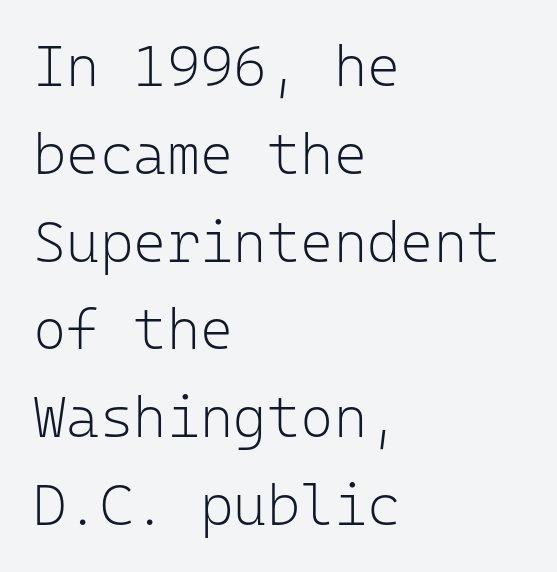
{"serif": "no", "italic": "no", "bold": "no", "weight": "light", "width": "normal", "stroke_contrast": "low", "x_height": "medium", "monospaced": "yes", "underline": "no", "align": "left", "line_spacing": "normal", "line_spacing_ratio": 1.54, "letter_spacing": "normal", "letter_spacing_em": 0.0, "glyph_px": 57}
